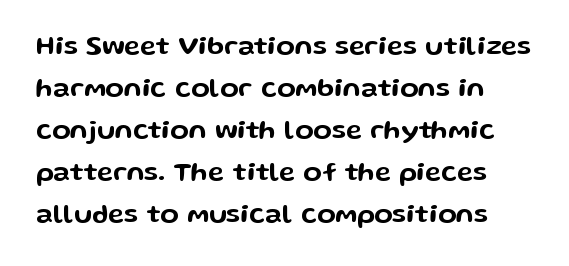
Is there any slant? The stems are plumb. A normal amount of white space separates one row of letters from the next. Nobody touched the tracking dial on this one. No word sits above an underline.
